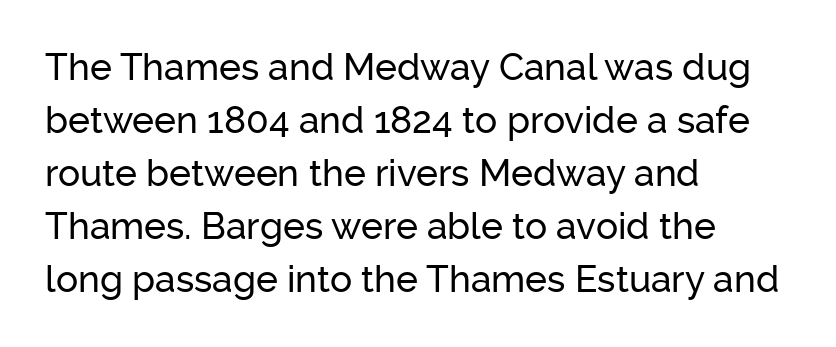
The gap between lines stays unmarked. This block has exactly the height ordinary leading produces. The face used here is proportionally spaced, like ordinary book or web type. This rendering employs a face without finishing strokes, i.e., a sans-serif. Posture: upright roman.
